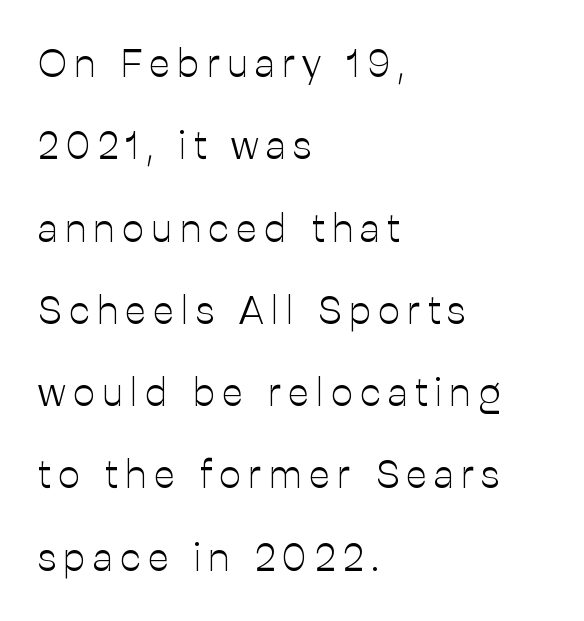
The string is rendered with underlining switched off. You could fit nearly another row in the gap between these rows. Every character sits straight up, as roman type does. The lines are quadded left.
